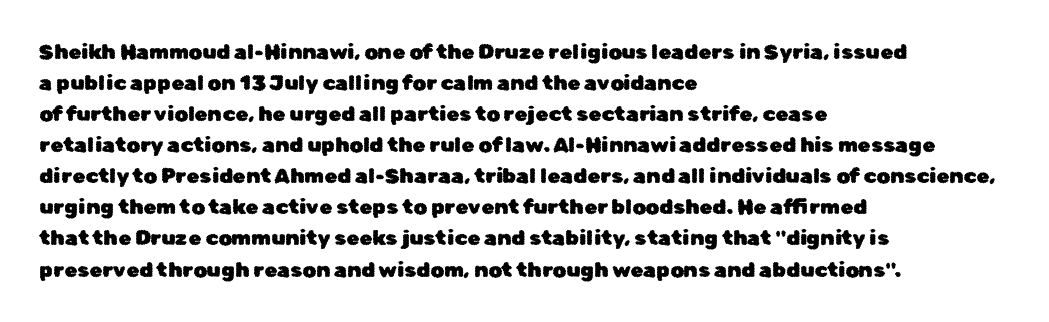
{"italic": "no", "underline": "no", "align": "left", "line_spacing": "normal", "line_spacing_ratio": 1.48, "letter_spacing": "normal", "letter_spacing_em": 0.0, "glyph_px": 21}
